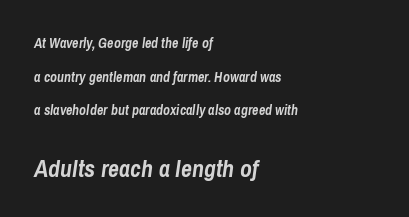
{"italic": "yes", "lean": "right", "slant_degrees": 8, "bold": "yes", "underline": "no", "align": "left", "line_spacing": "loose", "line_spacing_ratio": 2.4, "letter_spacing": "normal", "letter_spacing_em": 0.0, "larger_block": "second", "size_ratio": 1.71, "glyph_px": 24}
